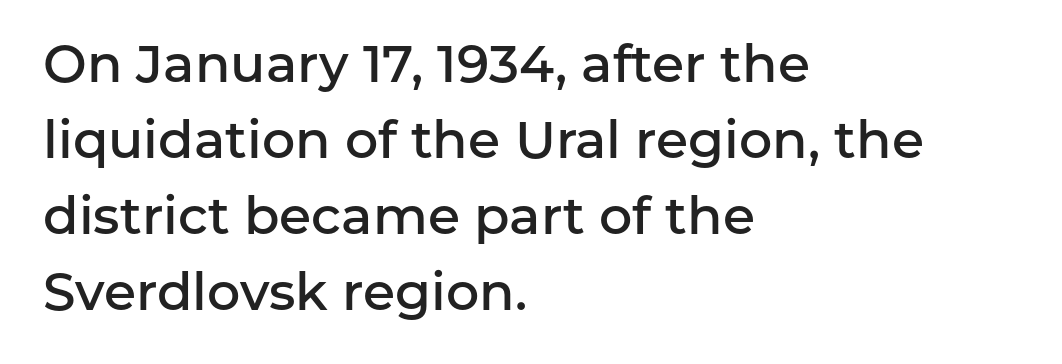
Q: Is the text bold? A: Semi-bold.
Q: Is the text italic (slanted)? A: No, it is upright.
Q: Is the typeface a serif or a sans-serif typeface? A: Sans-serif.
Q: Is the text underlined? A: No.
Q: How is the paragraph aligned? A: Left-aligned.
Q: Is the spacing between letters normal or unusually wide? A: Normal.
Q: Is the spacing between lines tight, normal or loose? A: Normal.
Q: Width (condensed, normal, or wide)? A: Normal.
Q: Stroke contrast? A: Low.
Q: x-height? A: Medium.
Q: Monospaced? A: No.
